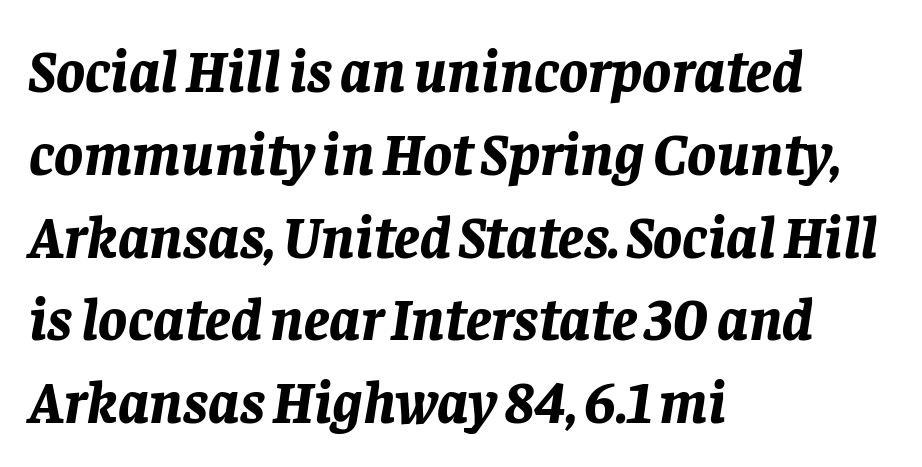
The passage shown is typed in a proportional face where columns would drift. Weight: bold. Notice how descenders clear the ascenders below comfortably — that's standard leading. No extra tracking has been applied to these lines.
